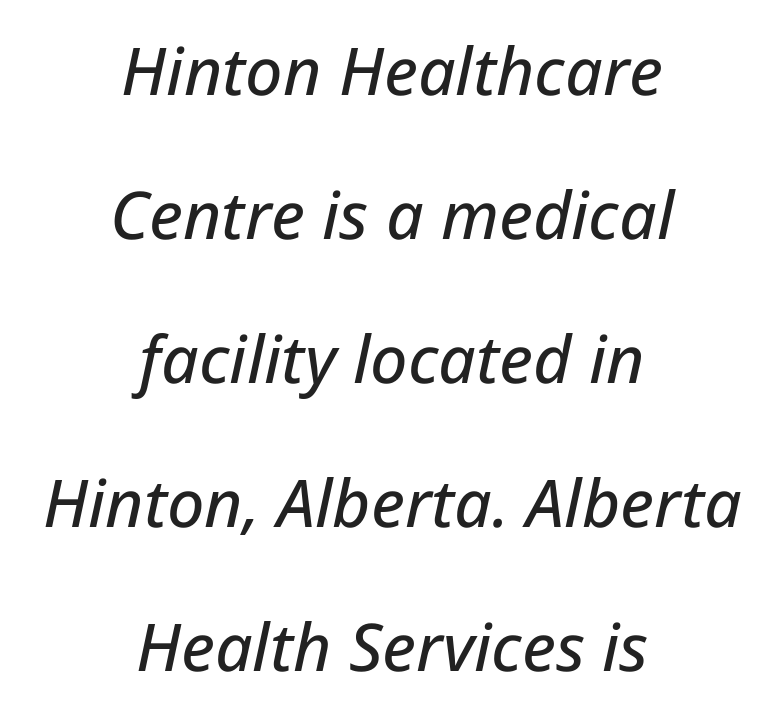
Q: Is the text italic (slanted)? A: Yes, it leans right by about 12 degrees.
Q: Is the text underlined? A: No.
Q: How is the paragraph aligned? A: Centered.
Q: Is the spacing between letters normal or unusually wide? A: Normal.
Q: Is the spacing between lines tight, normal or loose? A: Loose.
Q: Width (condensed, normal, or wide)? A: Normal.
Q: Stroke contrast? A: Low.
Q: x-height? A: Medium.
Q: Monospaced? A: No.
